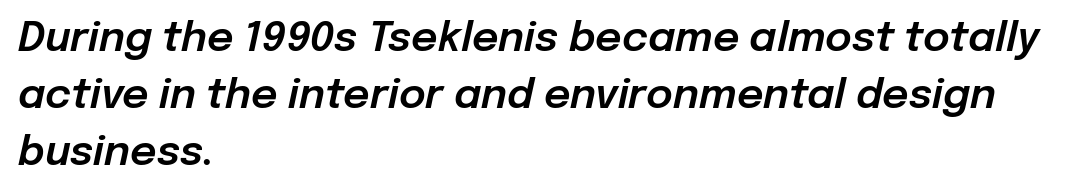
Compared with typical paragraphs, the rows here are spaced about the same. Just letters on the line, the space beneath them empty. The typesetter chose a ragged-right arrangement here. What stands out about the letter spacing? Nothing — it is the standard amount. Proportional: the letters do not fall into vertical columns. An italicized treatment has been applied to the whole sample.
